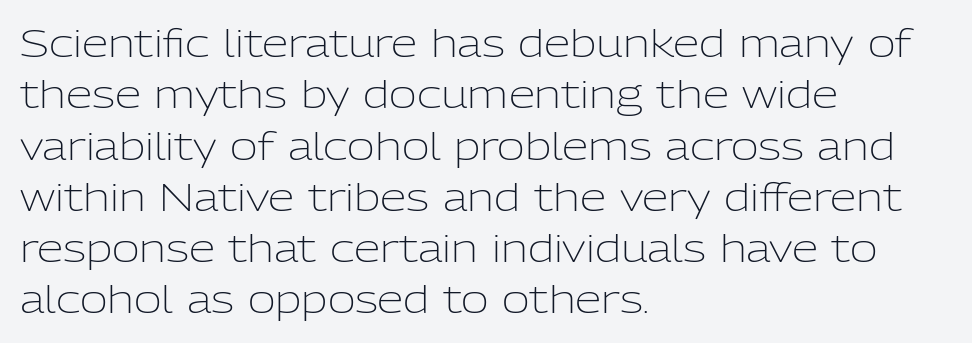
The image shows 38 px light sans-serif type, upright; set left-aligned, normal line spacing (1.35x), normal letter spacing, not underlined; low stroke contrast and a medium x-height.
